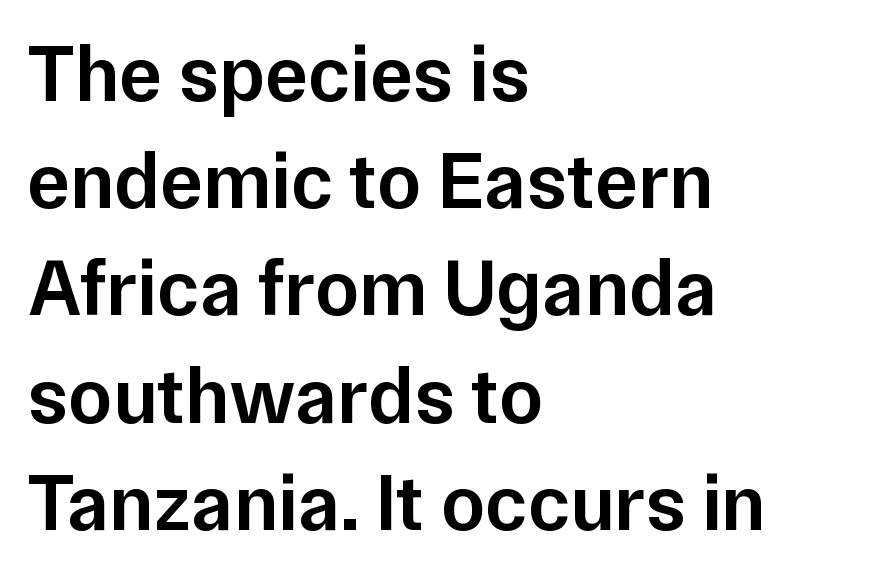
Note the varied advance widths — an 'i' is clearly narrower than an 'm'. Words float on clear page, feet unadorned. The letters carry no serifs — their stems end cleanly without finishing strokes. When letters stand straight like this, we call the style roman or upright. Every row of glyphs begins at an identical x-position on the left. Notice how descenders clear the ascenders below comfortably — that's standard leading.
